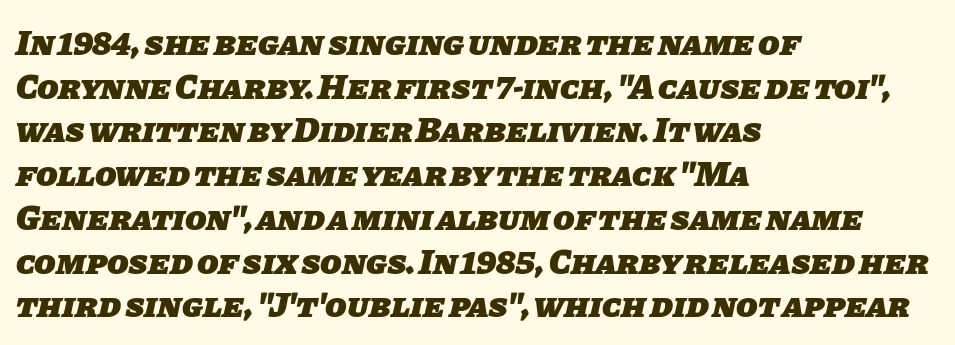
The image shows 35 px heavy type; set left-aligned, normal line spacing (1.25x), normal letter spacing, not underlined; low stroke contrast and a large x-height.
